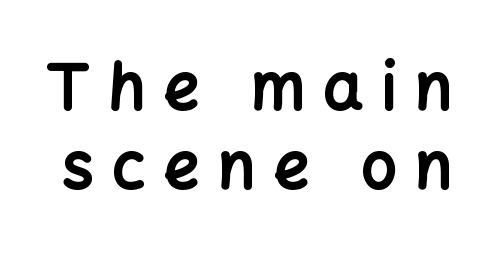
Q: Is the text bold? A: Yes.
Q: Is the text italic (slanted)? A: No, it is upright.
Q: Is the typeface a serif or a sans-serif typeface? A: Sans-serif.
Q: Is the text underlined? A: No.
Q: Is the spacing between letters normal or unusually wide? A: Unusually wide.
Q: Is the spacing between lines tight, normal or loose? A: Normal.
Q: Width (condensed, normal, or wide)? A: Normal.
Q: Stroke contrast? A: Low.
Q: x-height? A: Medium.
Q: Monospaced? A: No.
